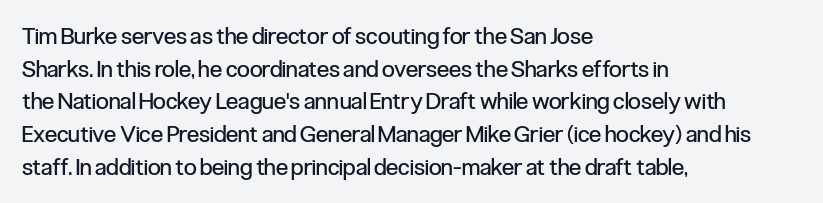
Q: Is the text bold? A: No.
Q: Is the text italic (slanted)? A: No, it is upright.
Q: Is the text underlined? A: No.
Q: How is the paragraph aligned? A: Left-aligned.
Q: Is the spacing between letters normal or unusually wide? A: Normal.
Q: Is the spacing between lines tight, normal or loose? A: Normal.
